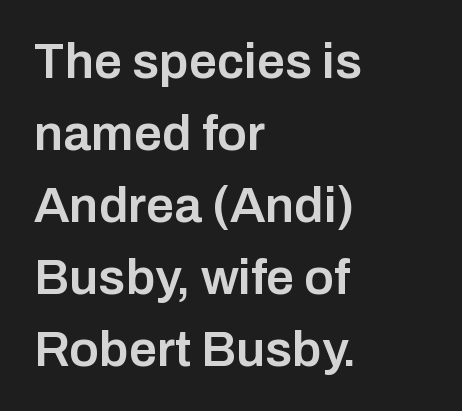
Q: Is the text bold? A: Semi-bold.
Q: Is the text italic (slanted)? A: No, it is upright.
Q: Is the typeface a serif or a sans-serif typeface? A: Sans-serif.
Q: Is the text underlined? A: No.
Q: How is the paragraph aligned? A: Left-aligned.
Q: Is the spacing between letters normal or unusually wide? A: Normal.
Q: Is the spacing between lines tight, normal or loose? A: Normal.
Q: Width (condensed, normal, or wide)? A: Normal.
Q: Stroke contrast? A: Low.
Q: x-height? A: Medium.
Q: Monospaced? A: No.
